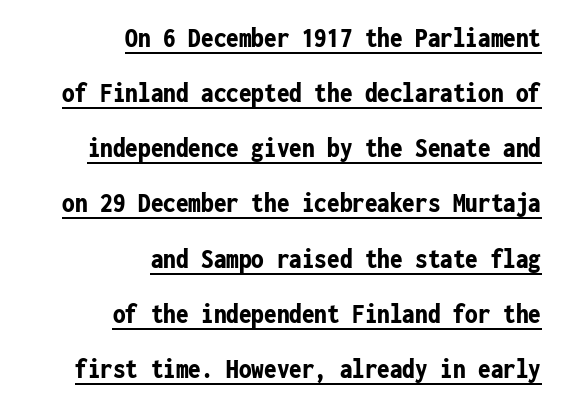
The image shows 28 px bold, condensed sans-serif type, upright, monospaced; set right-aligned, loose line spacing (1.97x), normal letter spacing, underlined; low stroke contrast and a medium x-height.
